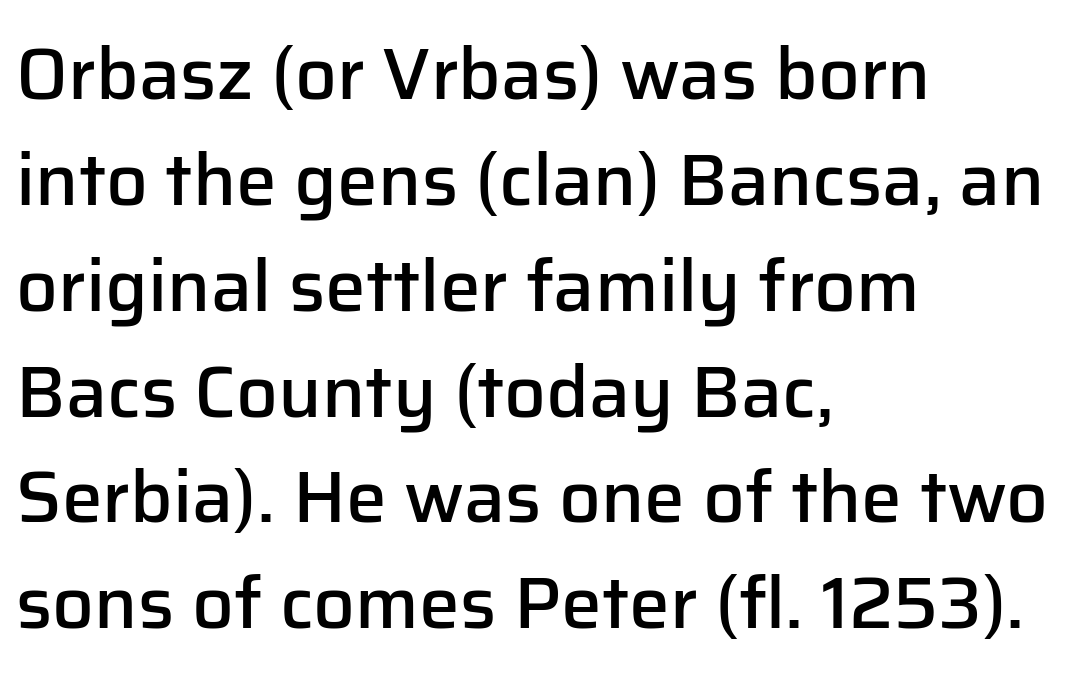
Q: Is the text bold? A: Semi-bold.
Q: Is the text italic (slanted)? A: No, it is upright.
Q: Is the typeface a serif or a sans-serif typeface? A: Sans-serif.
Q: Is the text underlined? A: No.
Q: How is the paragraph aligned? A: Left-aligned.
Q: Is the spacing between letters normal or unusually wide? A: Normal.
Q: Is the spacing between lines tight, normal or loose? A: Normal.
Q: Width (condensed, normal, or wide)? A: Normal.
Q: Stroke contrast? A: Low.
Q: x-height? A: Medium.
Q: Monospaced? A: No.
